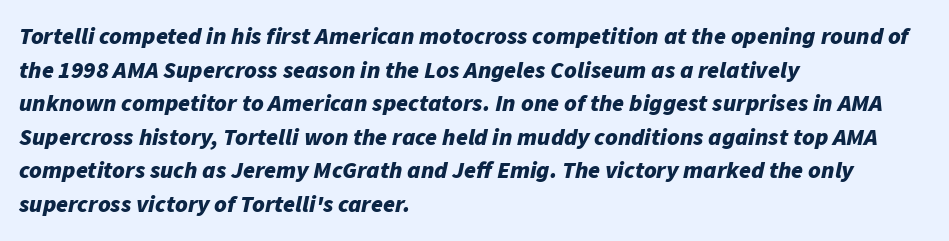
Q: Is the text bold? A: Yes.
Q: Is the text italic (slanted)? A: Yes, it leans right by about 11 degrees.
Q: Is the text underlined? A: No.
Q: How is the paragraph aligned? A: Left-aligned.
Q: Is the spacing between letters normal or unusually wide? A: Normal.
Q: Is the spacing between lines tight, normal or loose? A: Normal.
